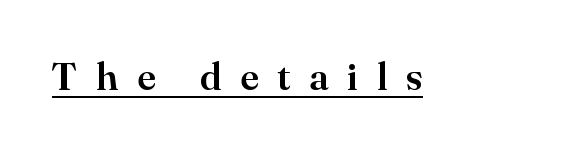
Look at the bottom of the vertical strokes: they flare into serifs here. This sample uses expanded letter spacing, leaving extra air between glyphs. Ordinary non-slanted type is in use. Underline: present.
